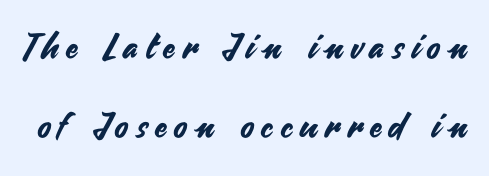
This sample has the flowing, uneven cadence of proportional lettering. Font category for this specimen: sans-serif. Here the glyphs are tracked loosely, breaking word shapes into spaced letters. Any mark beneath the type? The region is blank. Vertically, the passage feels expansive, rows floating well apart.
